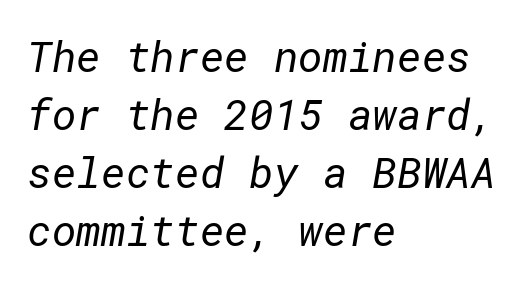
The image shows 42 px regular-weight sans-serif type; set left-aligned, normal line spacing (1.38x), normal letter spacing, not underlined; low stroke contrast and a medium x-height.
